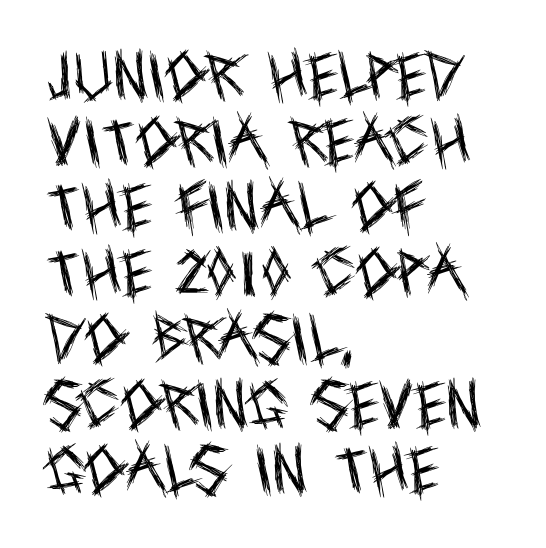
Q: Is the text bold? A: No.
Q: Is the text italic (slanted)? A: No, it is upright.
Q: Is the typeface a serif or a sans-serif typeface? A: Sans-serif.
Q: Is the text underlined? A: No.
Q: How is the paragraph aligned? A: Left-aligned.
Q: Is the spacing between letters normal or unusually wide? A: Normal.
Q: Width (condensed, normal, or wide)? A: Condensed.
Q: x-height? A: Large.
Q: Monospaced? A: No.
